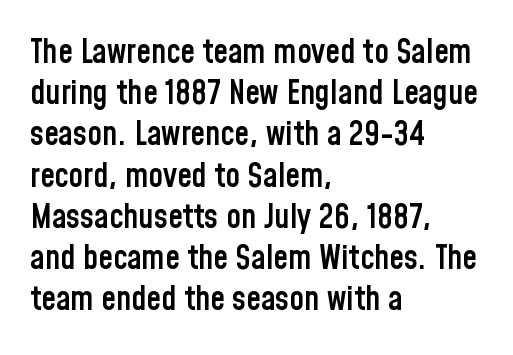
The image shows 33 px semibold, condensed sans-serif type, upright; set left-aligned, normal line spacing (1.25x), normal letter spacing, not underlined; low stroke contrast and a medium x-height.
